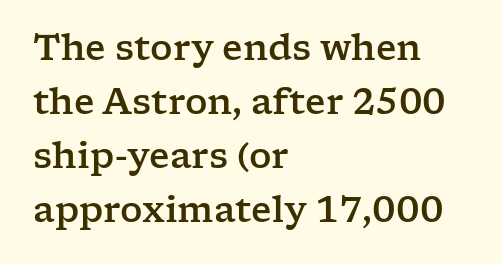
Q: Is the text italic (slanted)? A: No, it is upright.
Q: Is the typeface a serif or a sans-serif typeface? A: Serif.
Q: Is the text underlined? A: No.
Q: How is the paragraph aligned? A: Left-aligned.
Q: Is the spacing between letters normal or unusually wide? A: Normal.
Q: Is the spacing between lines tight, normal or loose? A: Normal.
Q: Width (condensed, normal, or wide)? A: Wide.
Q: Stroke contrast? A: Low.
Q: x-height? A: Medium.
Q: Monospaced? A: No.
